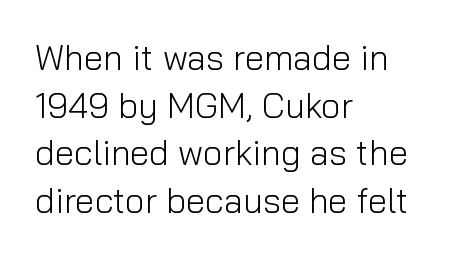
{"serif": "no", "italic": "no", "bold": "no", "weight": "light", "width": "normal", "stroke_contrast": "low", "x_height": "medium", "monospaced": "no", "underline": "no", "align": "left", "line_spacing": "normal", "line_spacing_ratio": 1.36, "letter_spacing": "normal", "letter_spacing_em": 0.0, "glyph_px": 35}
